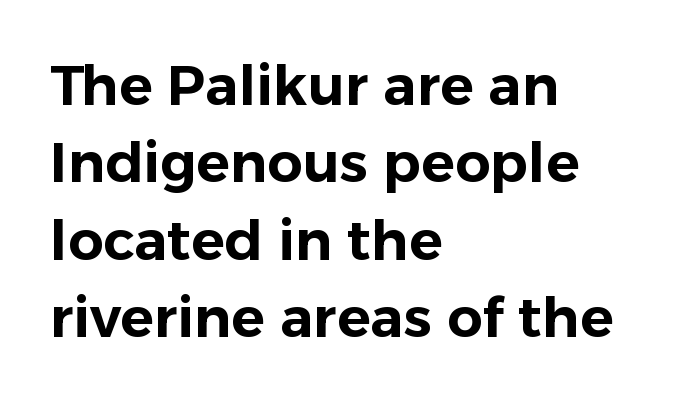
The image shows 56 px sans-serif type, upright; set left-aligned, normal line spacing (1.38x), normal letter spacing, not underlined; low stroke contrast and a medium x-height.
